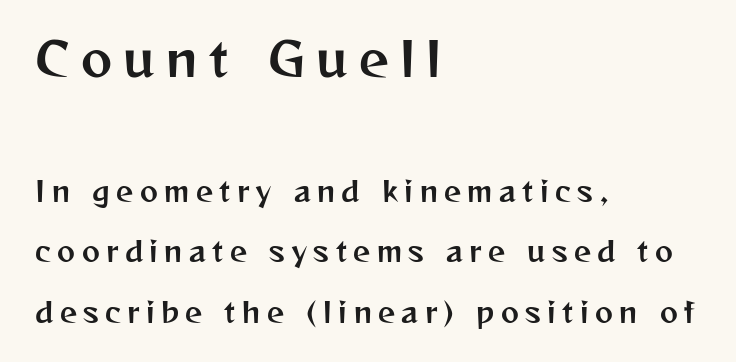
The first block has been scaled up relative to the second. Tracking value appears strongly positive — letters spread wide. The letters advance in unequal steps, a hallmark of proportional type. When letters stand straight like this, we call the style roman or upright. Regarding leading, the lines here are spaced well apart.
